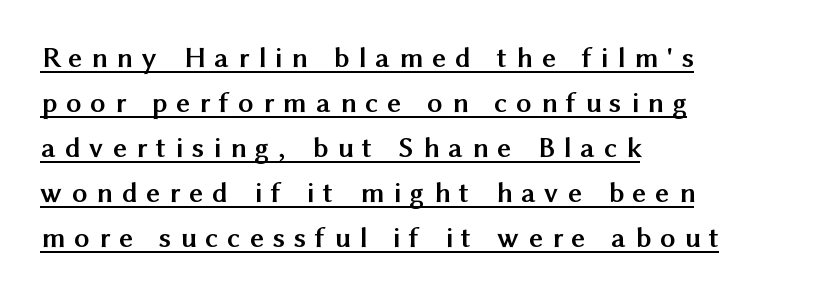
Horizontal bands of white between lines are of average thickness. No feet cap the strokes, marking this as sans-serif type. No italicization has been applied; the sample stays upright. In terms of letterspacing, this is a distinctly airy, spread setting. Decoration check: the copy is underlined. Note the varied advance widths — an 'i' is clearly narrower than an 'm'.
